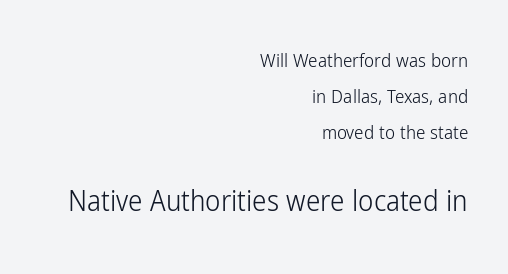
The image shows 29 px light, condensed sans-serif type, upright; set right-aligned, loose line spacing (1.9x), normal letter spacing, not underlined; the second (bottom) block is 1.53x larger; low stroke contrast and a medium x-height.
